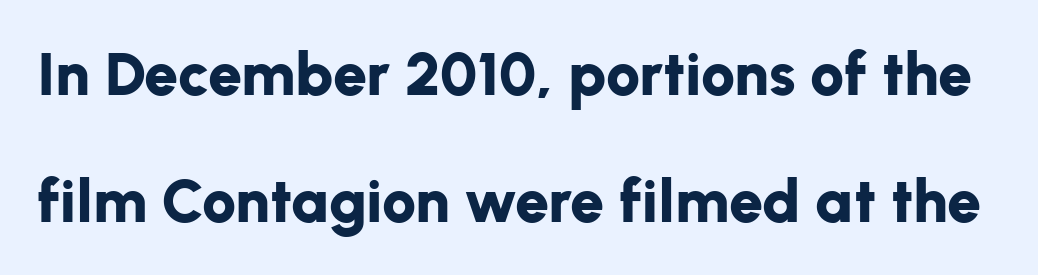
The image shows 61 px bold sans-serif type, upright; set loose line spacing (2.08x), normal letter spacing, not underlined; low stroke contrast and a medium x-height.
